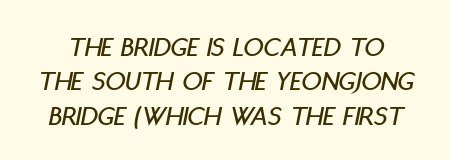
Q: Is the text italic (slanted)? A: Yes, it leans right by about 11 degrees.
Q: Is the text underlined? A: No.
Q: Is the spacing between letters normal or unusually wide? A: Normal.
Q: Width (condensed, normal, or wide)? A: Condensed.
Q: Stroke contrast? A: Low.
Q: x-height? A: Large.
Q: Monospaced? A: No.
